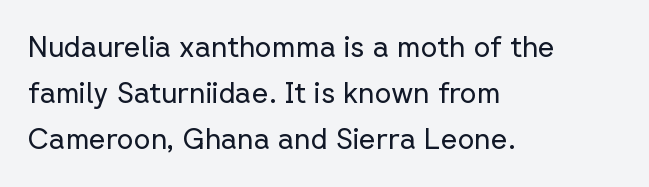
Clear beneath every line of the passage. Which margin do the lines hug? The left one — the right edge is uneven. Each letter keeps its own natural width here, so spacing adapts to shape. Is the stroke heavy? The answer is a plain regular-or-lighter.
